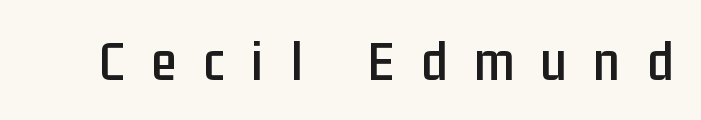
Italic? Not at all — the glyphs are vertical. The face used here is a sans, in the tradition of grotesques and geometrics. This sample uses expanded letter spacing, leaving extra air between glyphs. Honestly, there is no underline to notice here at all.
